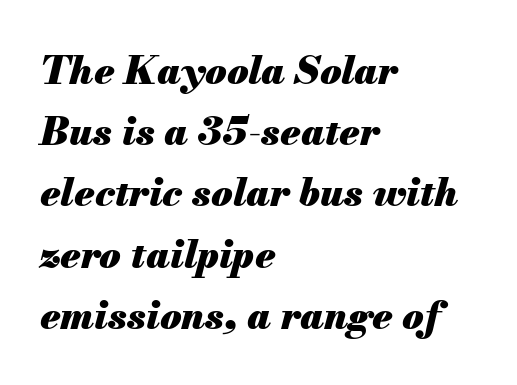
Q: Is the text bold? A: Yes.
Q: Is the text italic (slanted)? A: Yes, it leans right by about 13 degrees.
Q: Is the text underlined? A: No.
Q: How is the paragraph aligned? A: Left-aligned.
Q: Is the spacing between letters normal or unusually wide? A: Normal.
Q: Is the spacing between lines tight, normal or loose? A: Normal.
Q: Width (condensed, normal, or wide)? A: Normal.
Q: Stroke contrast? A: Medium.
Q: x-height? A: Small.
Q: Monospaced? A: No.
